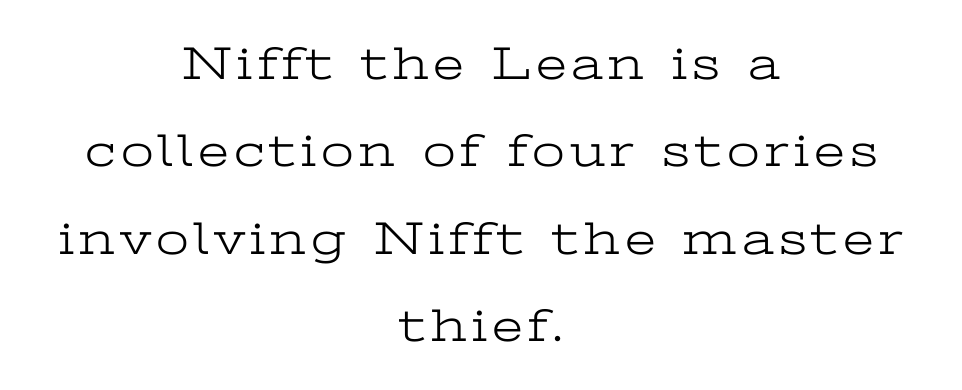
{"serif": "yes", "italic": "no", "bold": "no", "weight": "light", "width": "wide", "stroke_contrast": "low", "x_height": "medium", "monospaced": "no", "underline": "no", "align": "center", "line_spacing_ratio": 1.86, "glyph_px": 47}
